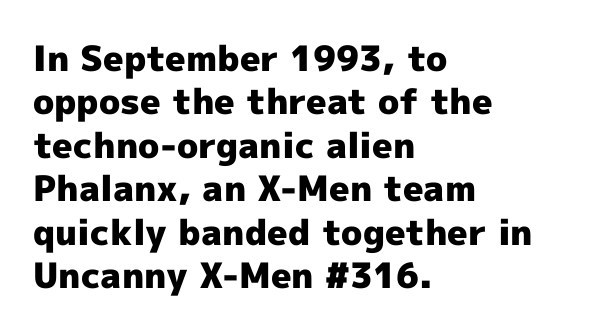
{"serif": "no", "italic": "no", "bold": "yes", "weight": "heavy", "width": "normal", "x_height": "medium", "monospaced": "no", "underline": "no", "align": "left", "line_spacing_ratio": 1.24, "letter_spacing": "normal", "letter_spacing_em": 0.0, "glyph_px": 35}
